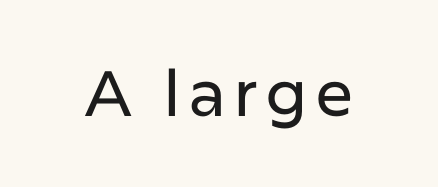
{"serif": "no", "italic": "no", "width": "normal", "stroke_contrast": "low", "x_height": "medium", "monospaced": "no", "underline": "no", "glyph_px": 64}
